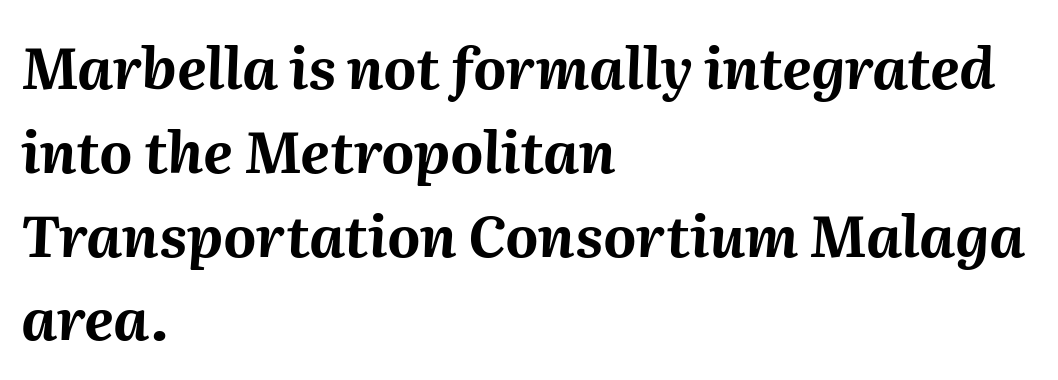
Bare-footed words on every line. The tracking reads as untouched default to a designer's eye. Spacing verdict: proportional, widths tailored to each character. The lines sit at an ordinary, default distance from one another.
